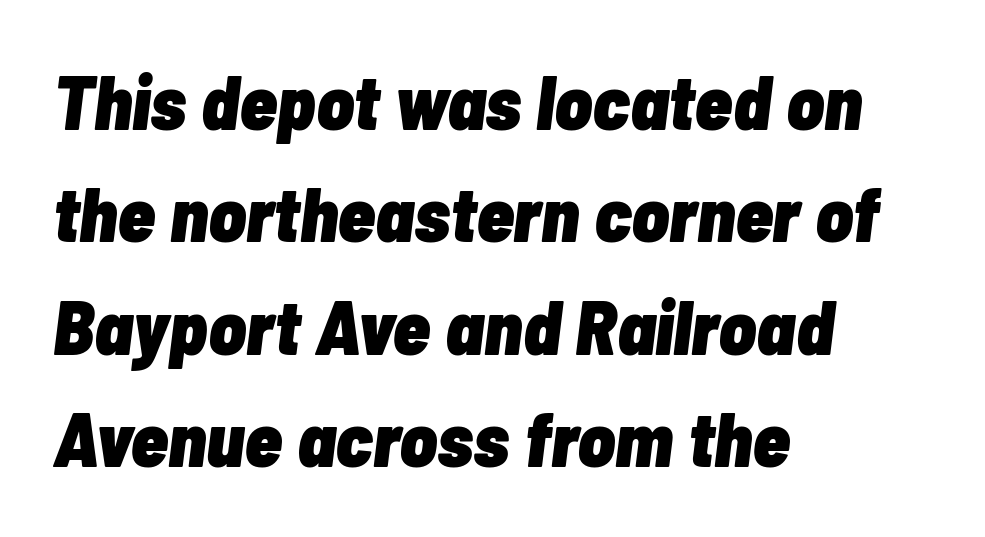
Q: Is the text bold? A: Yes.
Q: Is the text italic (slanted)? A: Yes, it leans right by about 7 degrees.
Q: Is the text underlined? A: No.
Q: How is the paragraph aligned? A: Left-aligned.
Q: Is the spacing between letters normal or unusually wide? A: Normal.
Q: Is the spacing between lines tight, normal or loose? A: Normal.
Q: Width (condensed, normal, or wide)? A: Condensed.
Q: Stroke contrast? A: Low.
Q: x-height? A: Medium.
Q: Monospaced? A: No.
